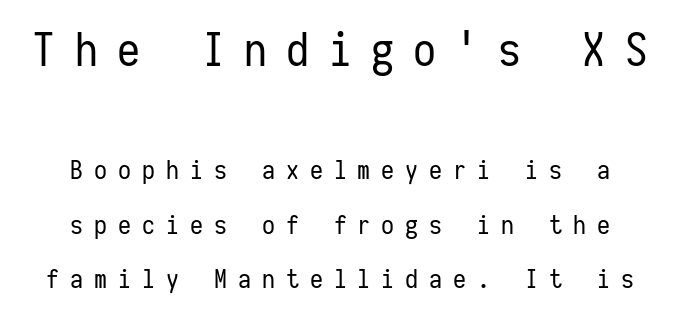
Q: Is the text bold? A: No.
Q: Is the text italic (slanted)? A: No, it is upright.
Q: Is the typeface a serif or a sans-serif typeface? A: Sans-serif.
Q: Is the text underlined? A: No.
Q: How is the paragraph aligned? A: Centered.
Q: Is the spacing between letters normal or unusually wide? A: Unusually wide.
Q: Is the spacing between lines tight, normal or loose? A: Loose.
Q: Which block of text is set in a larger size, the first (top) or the second (bottom)? A: The first (top) one.
Q: Width (condensed, normal, or wide)? A: Condensed.
Q: Stroke contrast? A: Low.
Q: x-height? A: Medium.
Q: Monospaced? A: Yes.
